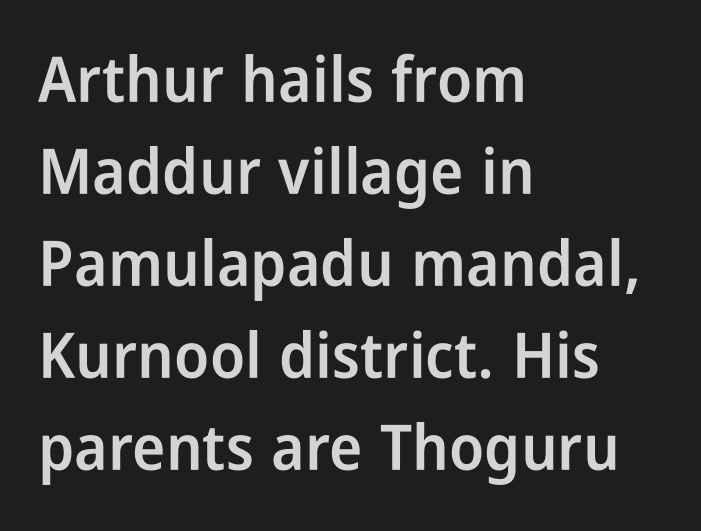
Regarding serifs, this sample does without them. A fair bit of extra ink — the face is semibold, not bold. Check the space under the baseline: it is left empty. Vertically, the passage feels balanced, rows spaced as you'd expect. Upright lettering throughout. Looks like regular typesetting: each glyph gets only the width it needs.
